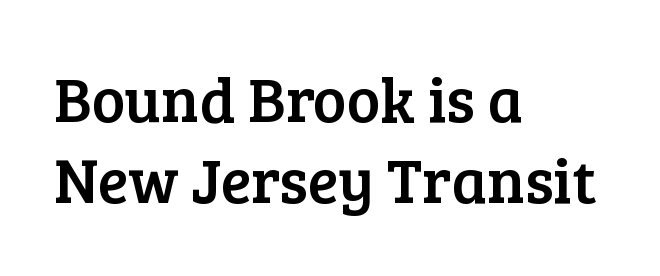
The image shows 63 px serif type, upright; set left-aligned, normal line spacing (1.29x), normal letter spacing, not underlined; low stroke contrast and a medium x-height.
